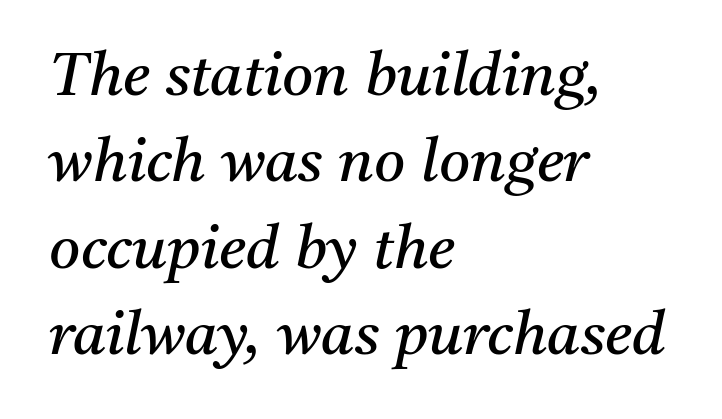
These lines are rendered in a variable-pitch font. Does the leading feel generous? No, just average. Here the glyphs are tracked normally, forming tight word shapes. The strip under each line holds only bare page. The letters look calm and open, with moderate or lighter stems. Examine the stroke ends and you'll spot serifs.
